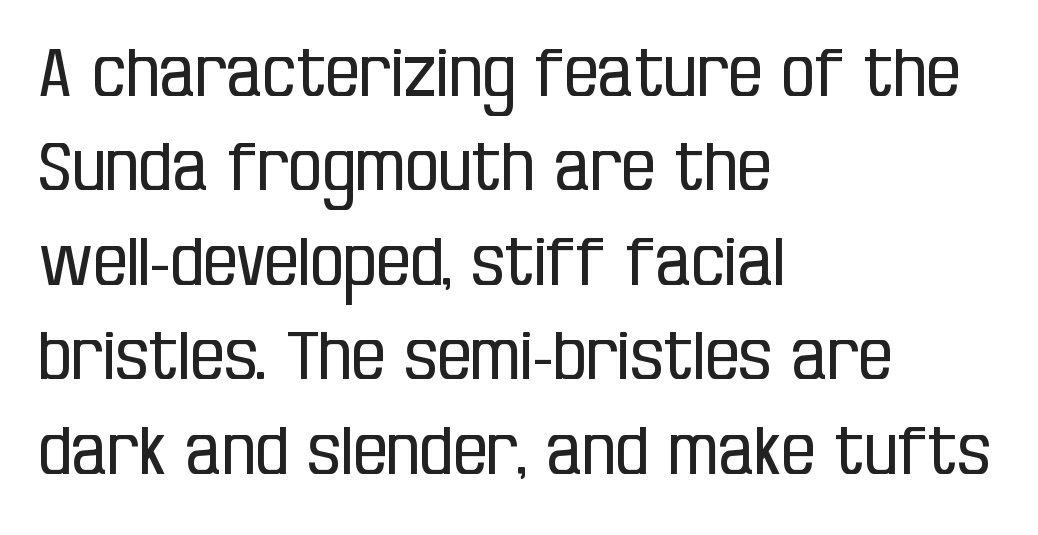
Q: Is the text bold? A: No.
Q: Is the text italic (slanted)? A: No, it is upright.
Q: Is the typeface a serif or a sans-serif typeface? A: Sans-serif.
Q: Is the text underlined? A: No.
Q: How is the paragraph aligned? A: Left-aligned.
Q: Is the spacing between letters normal or unusually wide? A: Normal.
Q: Is the spacing between lines tight, normal or loose? A: Normal.
Q: Width (condensed, normal, or wide)? A: Condensed.
Q: Stroke contrast? A: Low.
Q: x-height? A: Large.
Q: Monospaced? A: No.
